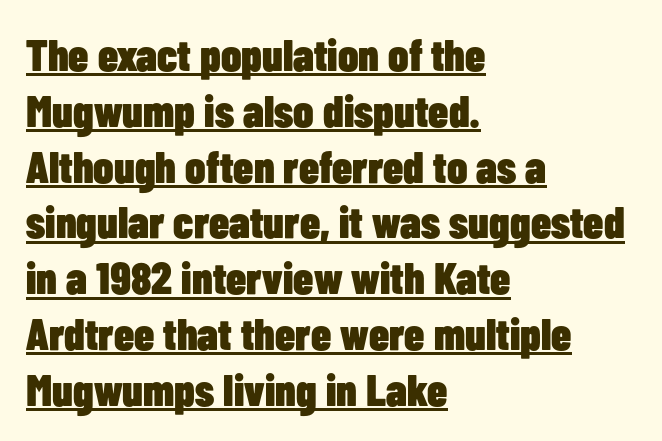
{"serif": "no", "italic": "no", "bold": "yes", "weight": "heavy", "width": "condensed", "stroke_contrast": "low", "x_height": "medium", "monospaced": "no", "underline": "yes", "align": "left", "line_spacing_ratio": 1.24, "letter_spacing": "normal", "letter_spacing_em": 0.0, "glyph_px": 45}
